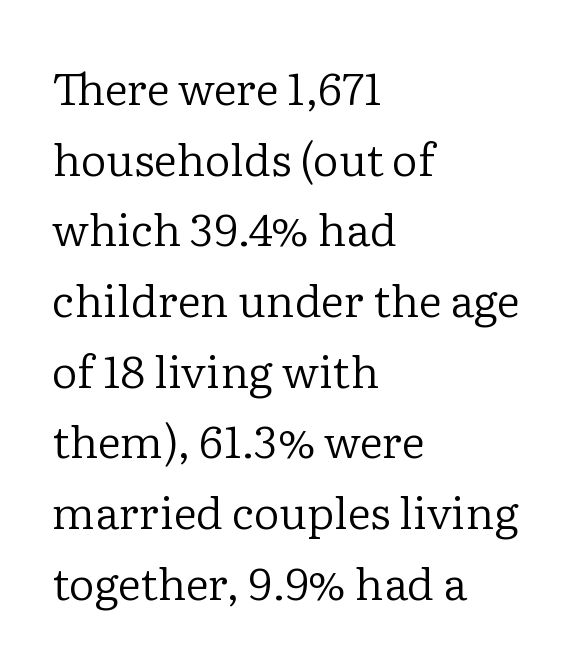
Q: Is the text bold? A: No.
Q: Is the text italic (slanted)? A: No, it is upright.
Q: Is the typeface a serif or a sans-serif typeface? A: Serif.
Q: Is the text underlined? A: No.
Q: How is the paragraph aligned? A: Left-aligned.
Q: Is the spacing between letters normal or unusually wide? A: Normal.
Q: Is the spacing between lines tight, normal or loose? A: Normal.
Q: Width (condensed, normal, or wide)? A: Normal.
Q: Stroke contrast? A: Low.
Q: x-height? A: Medium.
Q: Monospaced? A: No.
